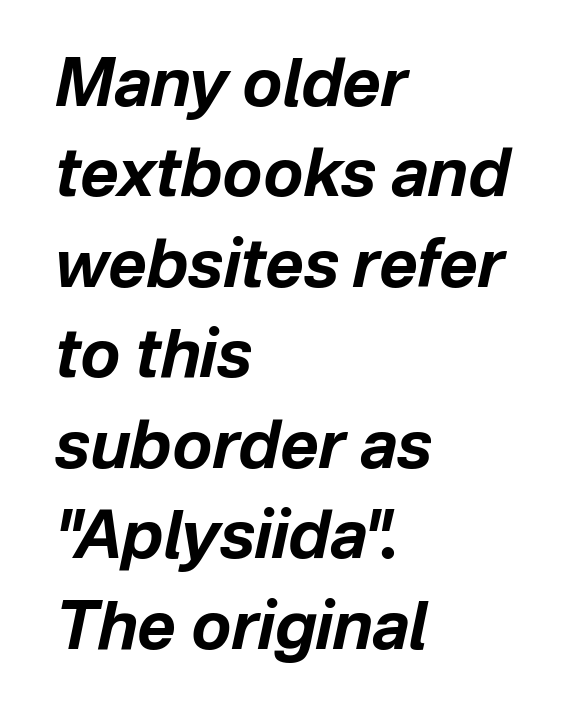
{"italic": "yes", "lean": "right", "slant_degrees": 12, "bold": "yes", "weight": "bold", "width": "normal", "stroke_contrast": "low", "x_height": "medium", "monospaced": "no", "underline": "no", "align": "left", "line_spacing": "normal", "line_spacing_ratio": 1.37, "letter_spacing": "normal", "letter_spacing_em": 0.0, "glyph_px": 66}
